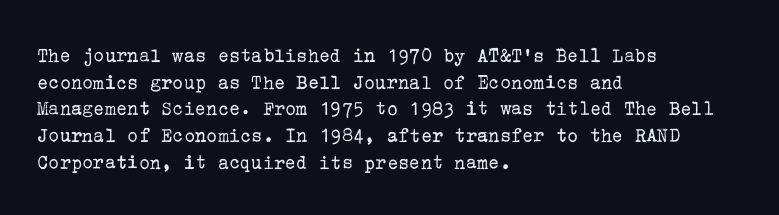
The image shows 21 px text type, upright; set left-aligned, normal line spacing (1.27x), normal letter spacing, not underlined.
